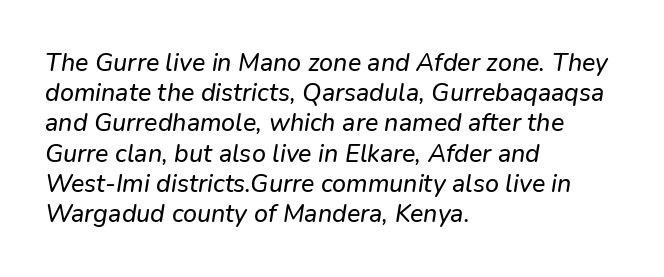
The passage shown has conventional tracking throughout. Underline: absent. The paragraph shown leans on its left margin. The rendering applies a slant to the glyphs.
